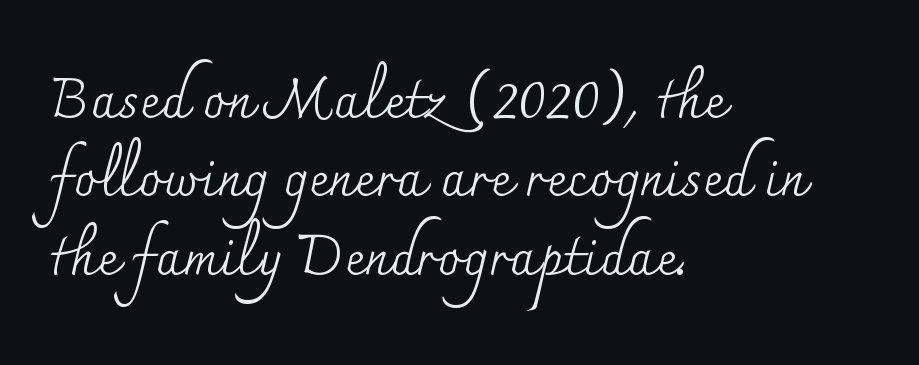
{"serif": "yes", "bold": "no", "weight": "regular", "width": "normal", "stroke_contrast": "medium", "x_height": "small", "monospaced": "no", "underline": "no", "align": "left", "line_spacing": "normal", "line_spacing_ratio": 1.4, "letter_spacing": "normal", "letter_spacing_em": 0.0, "glyph_px": 56}
